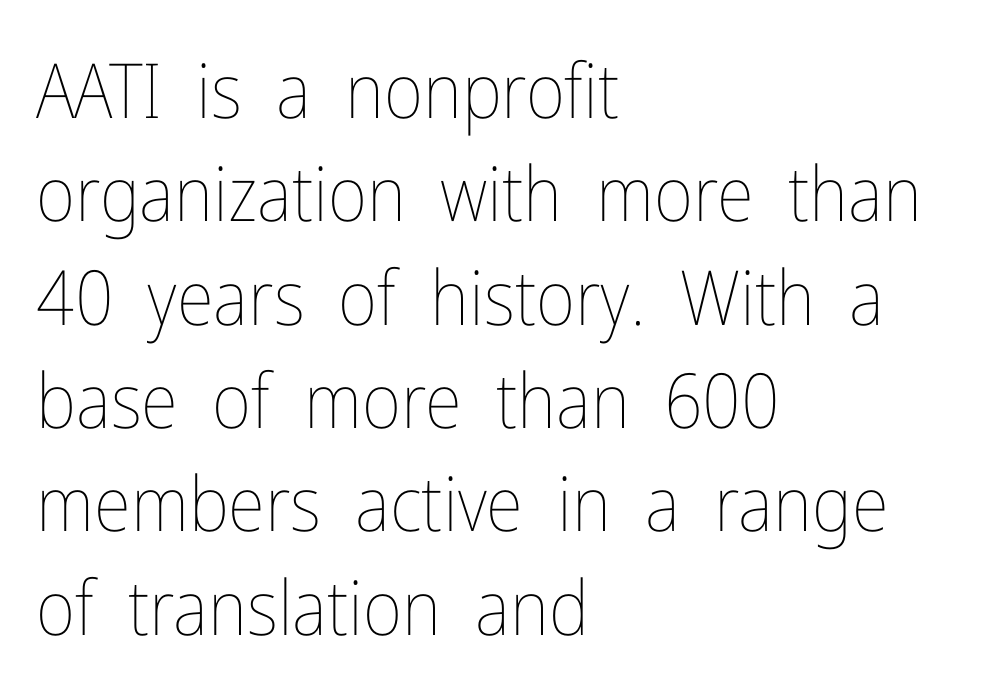
Posture: upright roman. The paragraph shown leans on its left margin. Just letters on the line, the space beneath them empty. A typesetter would call this proportional, since set widths differ per character. How would I describe the line gaps? Plain and ordinary. Bold? No — there's no thickening of the strokes.
